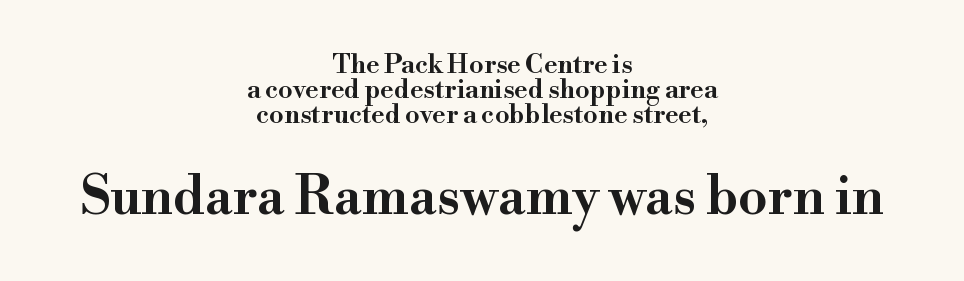
The image shows 53 px semibold serif type, upright; set centered, tight line spacing (0.96x), normal letter spacing, not underlined; the second (bottom) block is 2.04x larger; high stroke contrast and a small x-height.
